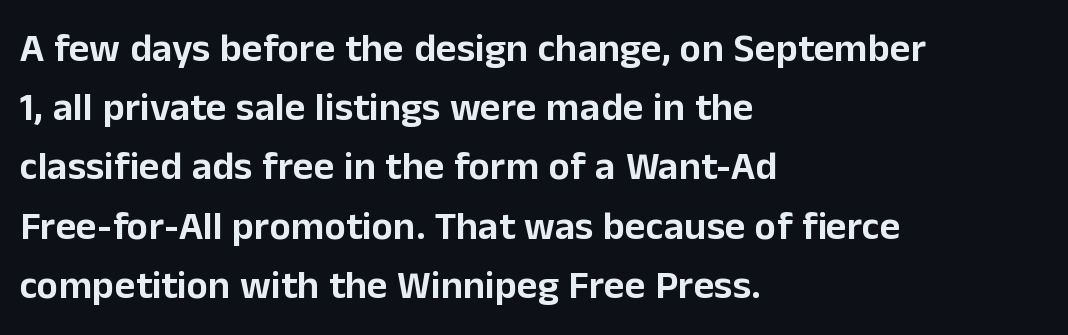
Looks like regular typesetting: each glyph gets only the width it needs. The font's upright variant was chosen for this text. In CSS terms this would be text-align: left. In terms of letterform style, serifs are entirely absent.
